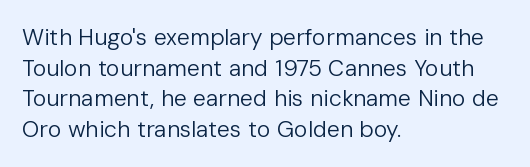
Vertical spacing — default. The text block is weighted toward the left margin, trailing off unevenly rightward. The baseline area is clear. These lines keep a tight, regular rhythm from letter to letter. No extra ink here — the face is not bold.
